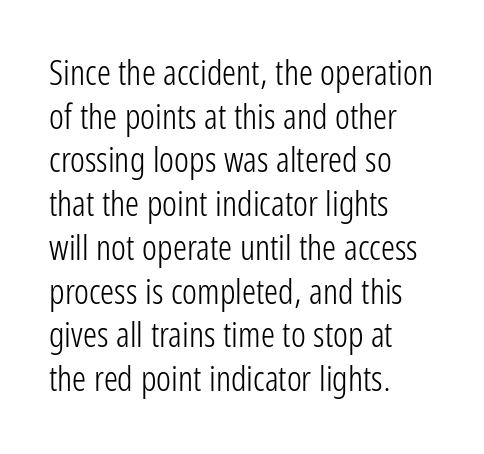
Q: Is the text bold? A: No.
Q: Is the text italic (slanted)? A: No, it is upright.
Q: Is the typeface a serif or a sans-serif typeface? A: Sans-serif.
Q: Is the text underlined? A: No.
Q: How is the paragraph aligned? A: Left-aligned.
Q: Is the spacing between letters normal or unusually wide? A: Normal.
Q: Is the spacing between lines tight, normal or loose? A: Normal.
Q: Width (condensed, normal, or wide)? A: Condensed.
Q: Stroke contrast? A: Low.
Q: x-height? A: Medium.
Q: Monospaced? A: No.
